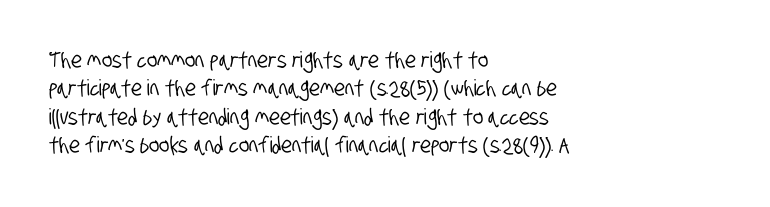
{"underline": "no", "align": "left", "line_spacing": "normal", "line_spacing_ratio": 1.29, "letter_spacing": "normal", "letter_spacing_em": 0.0, "glyph_px": 22}
